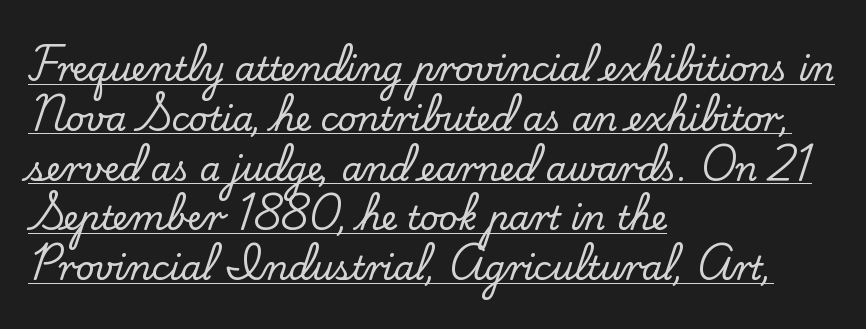
The image shows 33 px serif type; set left-aligned, normal line spacing (1.51x), normal letter spacing, underlined; low stroke contrast and a small x-height.
